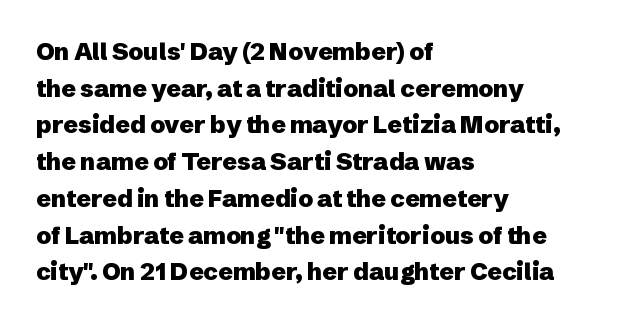
A typesetter would call this zero additional tracking. The letters stand upright; this is a roman face. Regular leading. The passage is arranged the way most books set body copy — flush left. Rule under the text: the space is simply empty. Strokes here are thick enough to call this a true bold.
